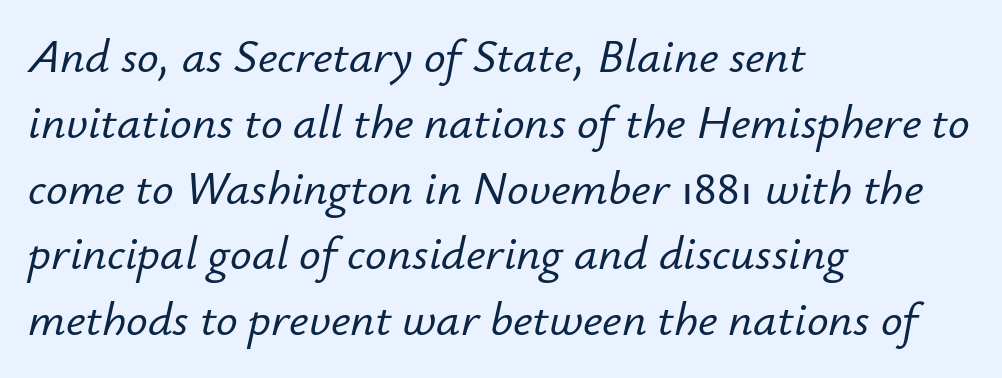
The image shows 48 px text type, italic (leaning right); set left-aligned, normal line spacing (1.37x), normal letter spacing, not underlined; low stroke contrast and a small x-height.
